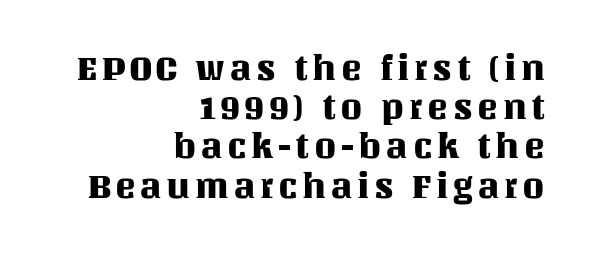
{"italic": "no", "width": "normal", "stroke_contrast": "medium", "x_height": "large", "monospaced": "no", "underline": "no", "align": "right", "line_spacing": "tight", "line_spacing_ratio": 1.12, "glyph_px": 35}
